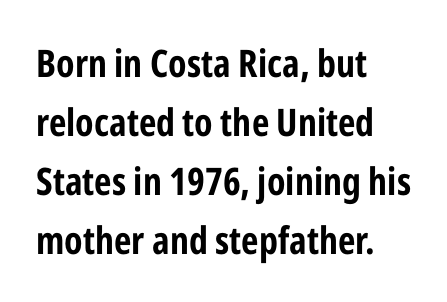
The image shows 38 px bold, condensed sans-serif type, upright; set left-aligned, normal line spacing (1.55x), normal letter spacing, not underlined; low stroke contrast and a medium x-height.
